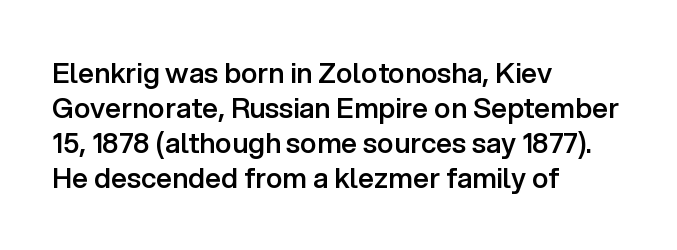
The lines sit at an ordinary, default distance from one another. This rendering features lettering with no underline. Inter-character spacing is left at the font's built-in metrics. Proportional: the letters do not fall into vertical columns. How heavy is the stroke? Medium-heavy — a semibold, shy of bold. The specimen reads as upright at a glance.
